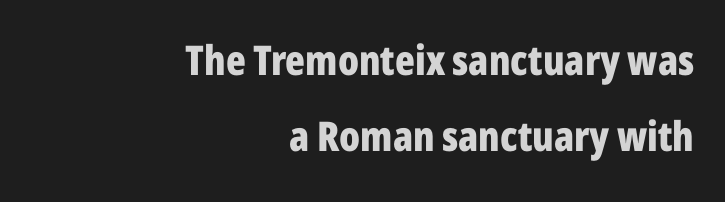
{"serif": "no", "italic": "no", "bold": "yes", "weight": "bold", "width": "condensed", "stroke_contrast": "low", "x_height": "medium", "monospaced": "no", "underline": "no", "align": "right", "line_spacing_ratio": 1.86, "letter_spacing": "normal", "letter_spacing_em": 0.0, "glyph_px": 41}
